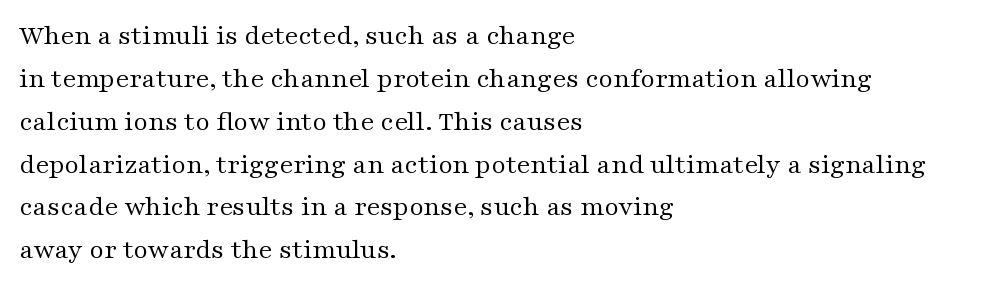
Q: Is the text bold? A: No.
Q: Is the text italic (slanted)? A: No, it is upright.
Q: Is the typeface a serif or a sans-serif typeface? A: Serif.
Q: Is the text underlined? A: No.
Q: How is the paragraph aligned? A: Left-aligned.
Q: Is the spacing between letters normal or unusually wide? A: Normal.
Q: Is the spacing between lines tight, normal or loose? A: Normal.
Q: Width (condensed, normal, or wide)? A: Wide.
Q: Stroke contrast? A: Medium.
Q: x-height? A: Medium.
Q: Monospaced? A: No.
